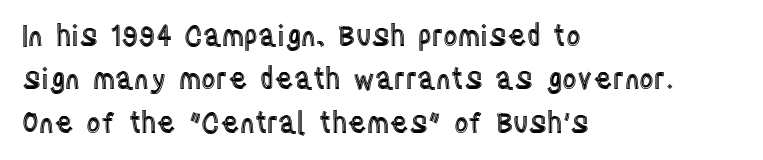
The image shows 28 px condensed type, upright; set left-aligned, normal line spacing (1.55x), normal letter spacing, not underlined; a large x-height.
